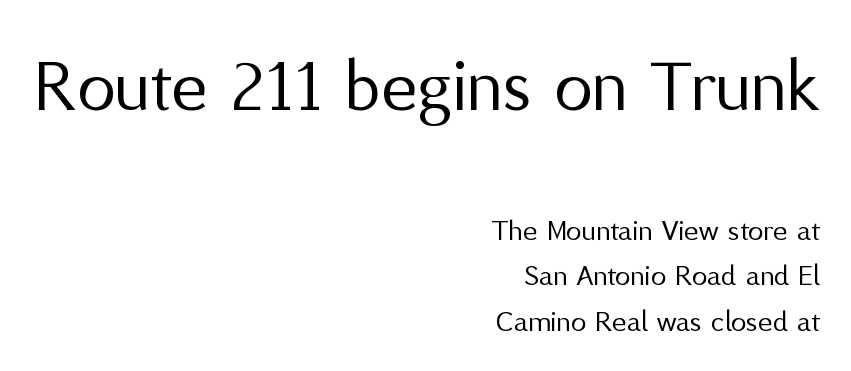
The image shows 77 px regular-weight sans-serif type, upright; set right-aligned, normal line spacing (1.48x), normal letter spacing, not underlined; the first (top) block is 2.48x larger; medium stroke contrast and a medium x-height.
